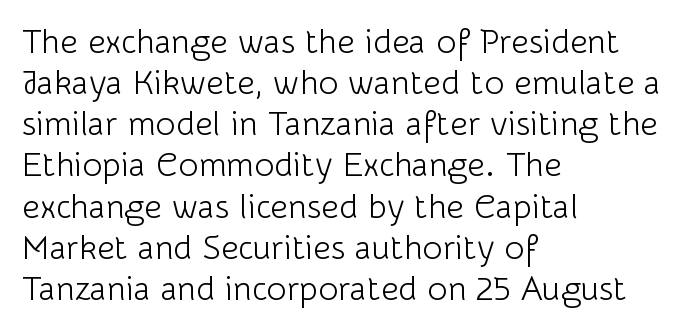
The image shows 34 px light sans-serif type, upright; set left-aligned, line spacing 1.21x, normal letter spacing, not underlined; low stroke contrast and a medium x-height.
